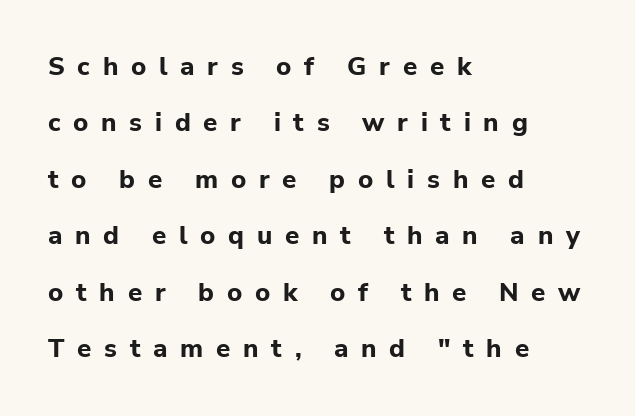
{"italic": "no", "bold": "yes", "underline": "no", "align": "left", "line_spacing": "loose", "line_spacing_ratio": 2.17, "letter_spacing": "wide", "letter_spacing_em": 0.49, "glyph_px": 26}
